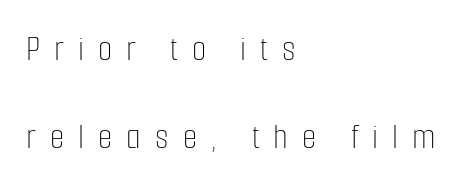
You could not count columns in this text — the font is proportionally spaced. A great deal of white space separates one row of letters from the next. The space beneath each line is pristine and unruled. This sample is left-justified, so line endings fall wherever the words run out. The letters look calm and open, with moderate or lighter stems.
